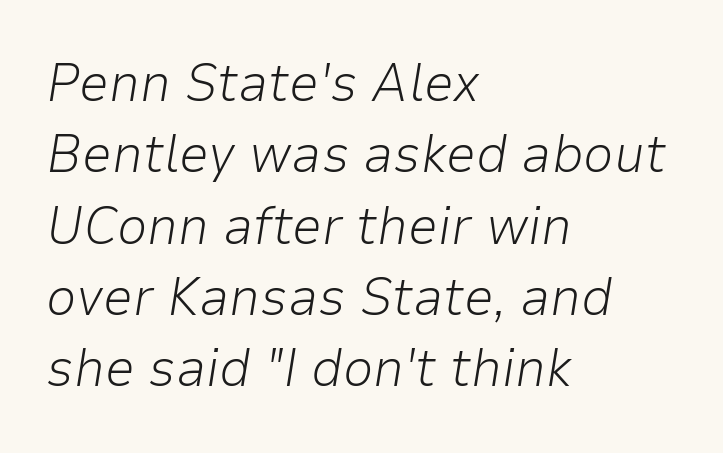
Students, observe: this is what conventionally led text looks like. Words float on clear page, feet unadorned. These glyphs show unthickened strokes, regular width or finer. Style check: oblique. Nothing unusual about the tracking: characters are spaced as the font intends. Compared with a centered layout, this one pins lines to the left instead.
